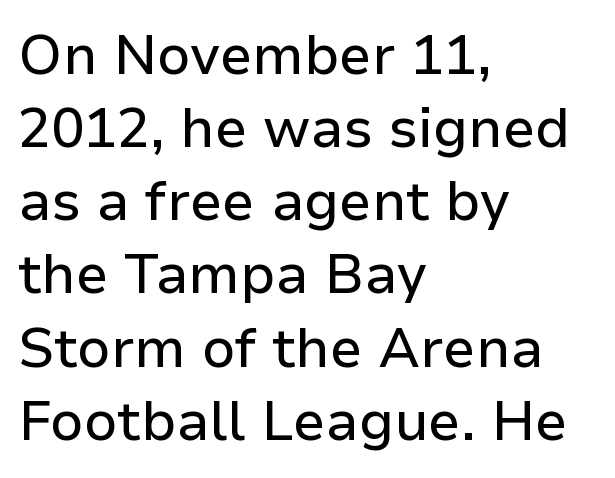
The image shows 55 px sans-serif type, upright; set left-aligned, normal line spacing (1.33x), normal letter spacing, not underlined; low stroke contrast and a medium x-height.
